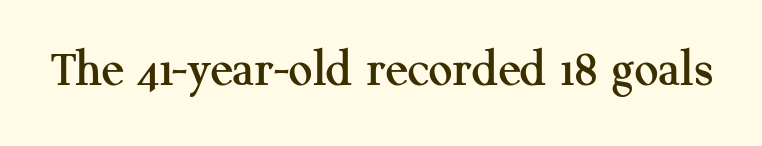
A serif font was chosen for this passage. Honestly, there is no underline to notice here at all. Every character sits straight up, as roman type does. Think of a printed novel: that variable character pitch is what you see here.
